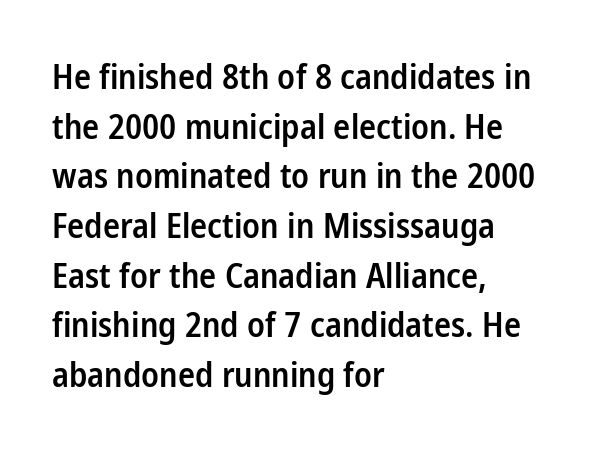
{"serif": "no", "italic": "no", "bold": "semi", "weight": "semibold", "width": "condensed", "stroke_contrast": "low", "x_height": "medium", "monospaced": "no", "underline": "no", "align": "left", "line_spacing": "normal", "line_spacing_ratio": 1.46, "letter_spacing": "normal", "letter_spacing_em": 0.0, "glyph_px": 34}
